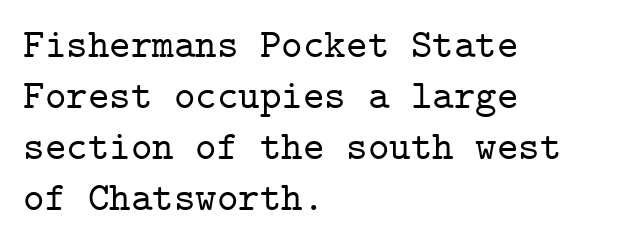
{"serif": "yes", "italic": "no", "width": "normal", "stroke_contrast": "low", "x_height": "medium", "monospaced": "yes", "underline": "no", "align": "left", "line_spacing_ratio": 1.24, "letter_spacing": "normal", "letter_spacing_em": 0.0, "glyph_px": 41}
